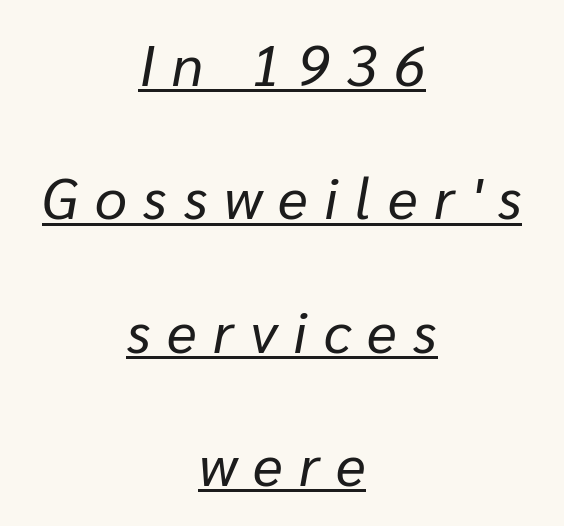
The image shows 57 px regular-weight type, italic (leaning right); set centered, loose line spacing (2.34x), unusually wide letter spacing (+0.29 em), underlined; low stroke contrast and a medium x-height.
